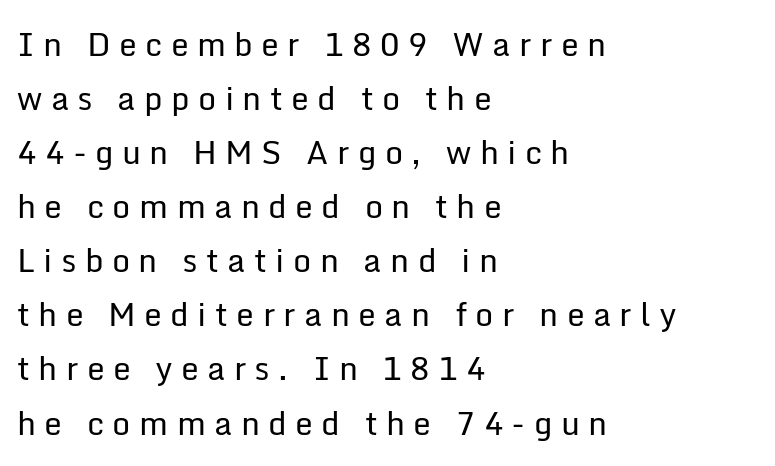
{"serif": "no", "italic": "no", "bold": "no", "weight": "regular", "width": "normal", "stroke_contrast": "low", "x_height": "medium", "monospaced": "no", "underline": "no", "align": "left", "line_spacing": "normal", "line_spacing_ratio": 1.69, "letter_spacing": "wide", "letter_spacing_em": 0.26, "glyph_px": 32}
